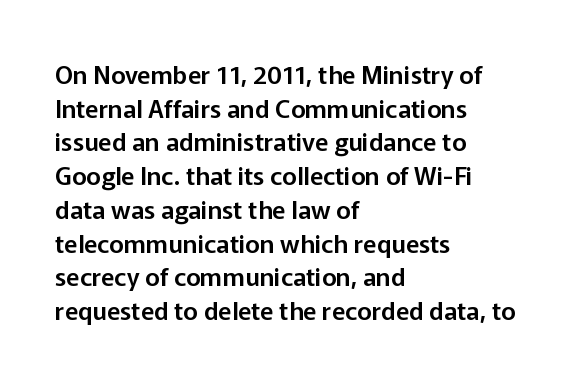
{"italic": "no", "underline": "no", "align": "left", "line_spacing": "normal", "line_spacing_ratio": 1.35, "letter_spacing": "normal", "letter_spacing_em": 0.0, "glyph_px": 25}
